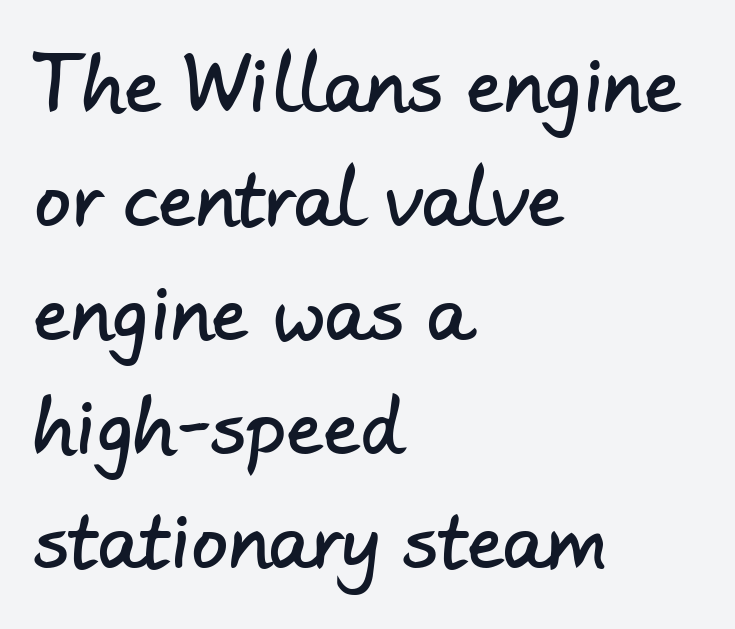
The image shows 73 px sans-serif type; set left-aligned, normal line spacing (1.56x), normal letter spacing, not underlined; low stroke contrast and a small x-height.
